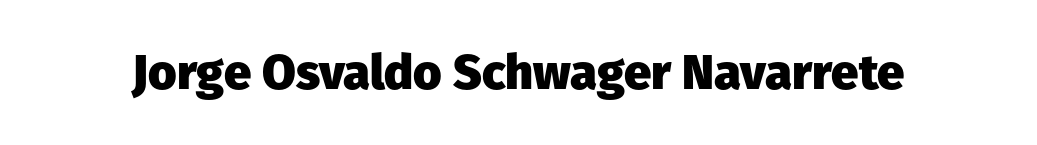
The image shows 49 px heavy sans-serif type, upright; set normal letter spacing, not underlined; low stroke contrast and a medium x-height.
